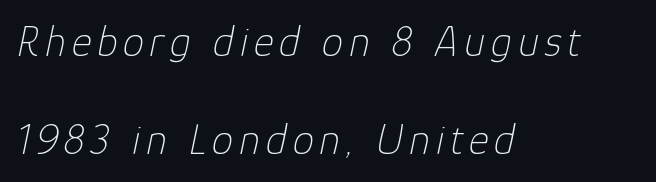
{"italic": "yes", "lean": "right", "slant_degrees": 12, "bold": "no", "weight": "thin", "width": "normal", "stroke_contrast": "low", "x_height": "medium", "monospaced": "no", "underline": "no", "align": "left", "line_spacing": "loose", "line_spacing_ratio": 2.28, "glyph_px": 43}
